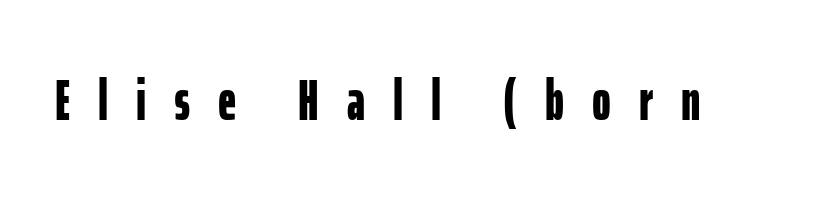
The image shows 57 px bold, condensed sans-serif type, upright; set unusually wide letter spacing (+0.49 em), not underlined; low stroke contrast and a medium x-height.
